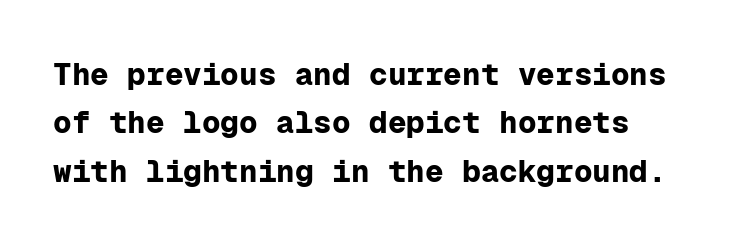
The image shows 31 px bold sans-serif type, upright, monospaced; set normal line spacing (1.56x), normal letter spacing, not underlined; low stroke contrast and a medium x-height.
